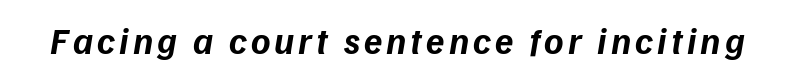
Q: Is the text bold? A: Yes.
Q: Is the text italic (slanted)? A: Yes, it leans right by about 9 degrees.
Q: Is the text underlined? A: No.
Q: Width (condensed, normal, or wide)? A: Normal.
Q: Stroke contrast? A: Low.
Q: x-height? A: Medium.
Q: Monospaced? A: No.
